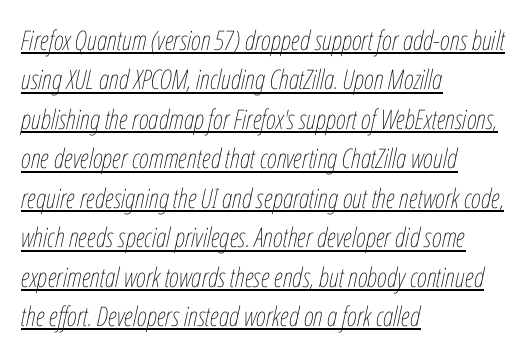
{"italic": "yes", "lean": "right", "slant_degrees": 12, "bold": "no", "underline": "yes", "align": "left", "line_spacing": "normal", "line_spacing_ratio": 1.46, "letter_spacing": "normal", "letter_spacing_em": 0.0, "glyph_px": 27}
